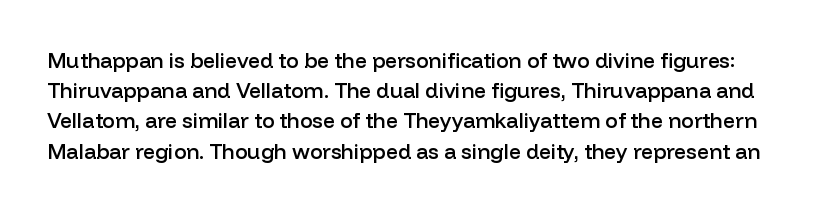
{"italic": "no", "bold": "semi", "underline": "no", "line_spacing": "normal", "line_spacing_ratio": 1.44, "letter_spacing": "normal", "letter_spacing_em": 0.0, "glyph_px": 21}
